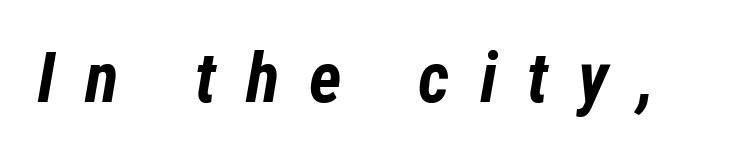
{"italic": "yes", "lean": "right", "slant_degrees": 12, "bold": "yes", "weight": "bold", "width": "condensed", "stroke_contrast": "low", "x_height": "medium", "monospaced": "no", "underline": "no", "letter_spacing": "wide", "letter_spacing_em": 0.43, "glyph_px": 70}
